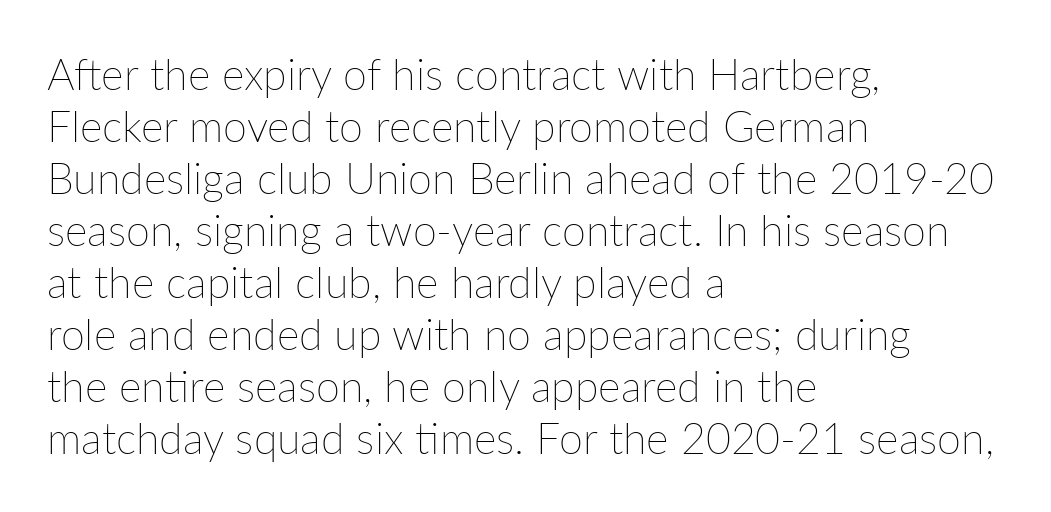
{"italic": "no", "bold": "no", "weight": "thin", "width": "normal", "stroke_contrast": "low", "x_height": "medium", "monospaced": "no", "underline": "no", "align": "left", "line_spacing_ratio": 1.21, "letter_spacing": "normal", "letter_spacing_em": 0.0, "glyph_px": 43}
